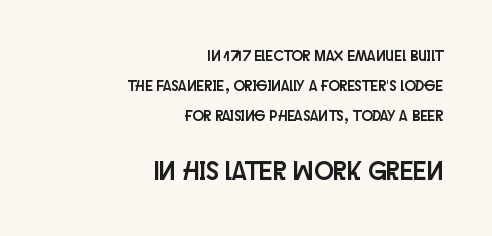
Type without underlining. Widely set lines give the paragraph a tall, airy silhouette. The horizontal fit of the characters is conventional and even. Typesetter's note — lower block bumped up in size, upper block left smaller. This sample is right-justified, so line beginnings fall wherever the words allow.
